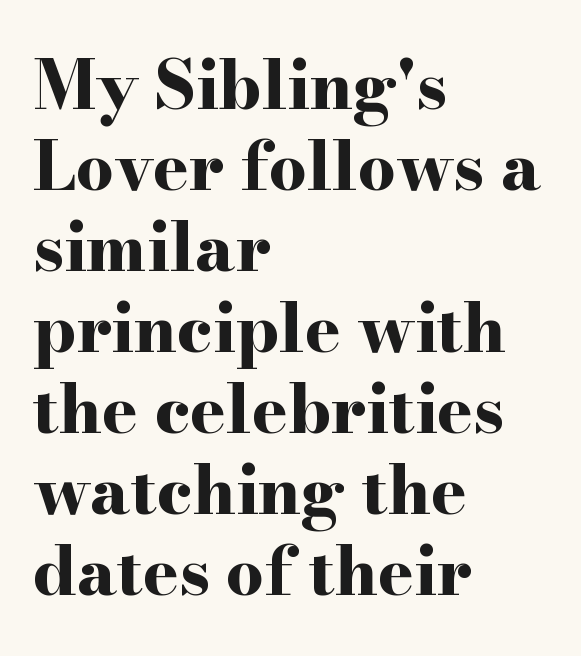
Q: Is the text bold? A: Yes.
Q: Is the text italic (slanted)? A: No, it is upright.
Q: Is the typeface a serif or a sans-serif typeface? A: Serif.
Q: Is the text underlined? A: No.
Q: How is the paragraph aligned? A: Left-aligned.
Q: Is the spacing between letters normal or unusually wide? A: Normal.
Q: Width (condensed, normal, or wide)? A: Wide.
Q: Stroke contrast? A: High.
Q: x-height? A: Small.
Q: Monospaced? A: No.
